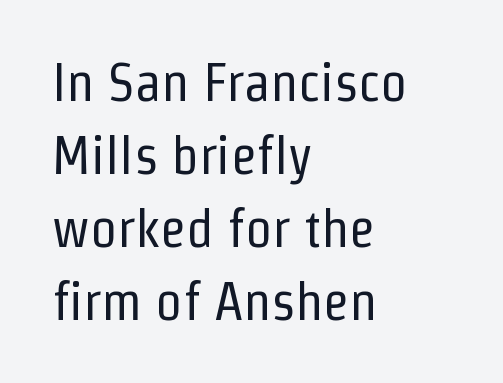
{"serif": "no", "italic": "no", "bold": "no", "weight": "regular", "width": "condensed", "stroke_contrast": "low", "x_height": "medium", "monospaced": "no", "underline": "no", "align": "left", "line_spacing": "normal", "line_spacing_ratio": 1.35, "letter_spacing": "normal", "letter_spacing_em": 0.0, "glyph_px": 54}
